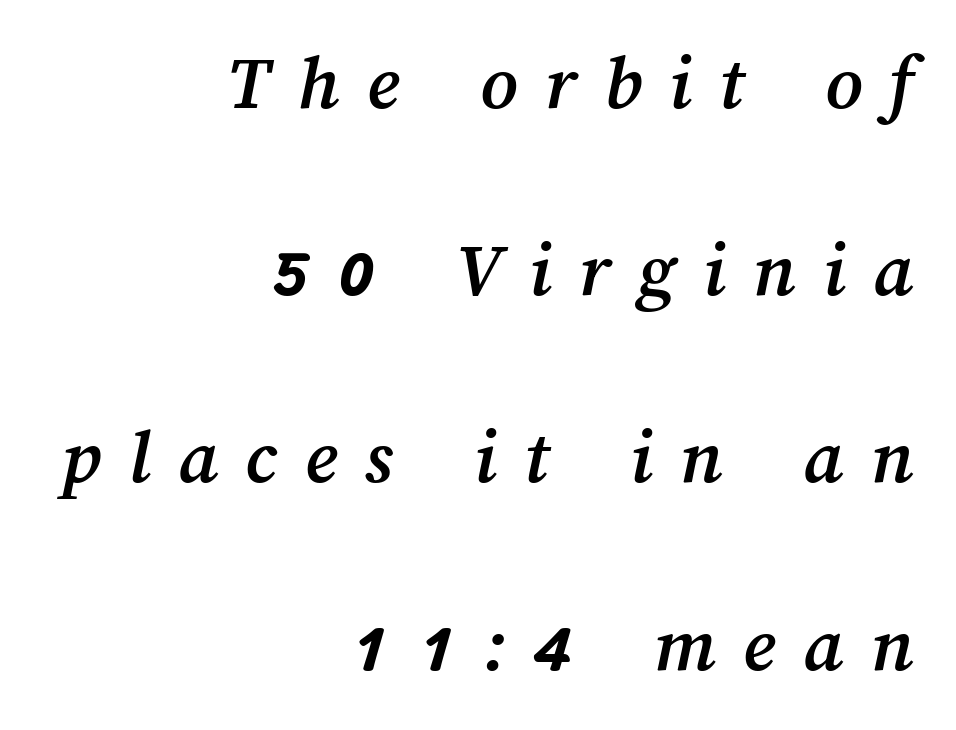
The image shows 80 px text type; set right-aligned, loose line spacing (2.34x), unusually wide letter spacing (+0.34 em), not underlined; medium stroke contrast and a medium x-height.
